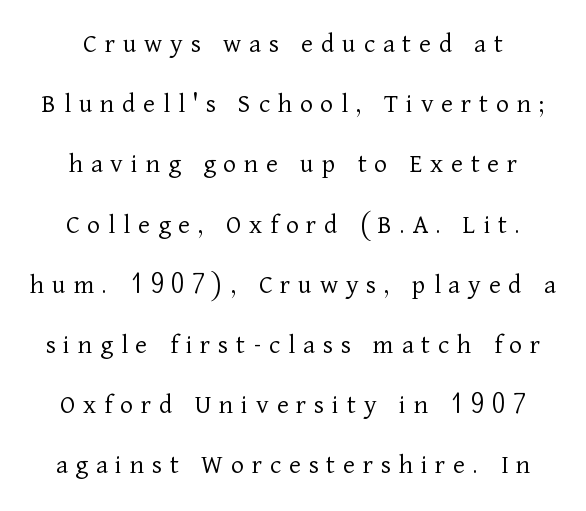
{"serif": "yes", "italic": "no", "bold": "no", "weight": "light", "width": "normal", "stroke_contrast": "low", "x_height": "medium", "monospaced": "no", "underline": "no", "align": "center", "line_spacing": "loose", "line_spacing_ratio": 2.15, "letter_spacing": "wide", "letter_spacing_em": 0.28, "glyph_px": 28}
